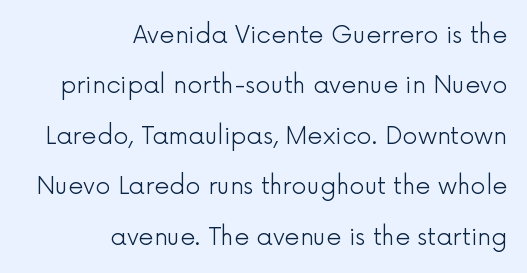
Q: Is the text bold? A: No.
Q: Is the text italic (slanted)? A: No, it is upright.
Q: Is the text underlined? A: No.
Q: How is the paragraph aligned? A: Right-aligned.
Q: Is the spacing between letters normal or unusually wide? A: Normal.
Q: Is the spacing between lines tight, normal or loose? A: Loose.
